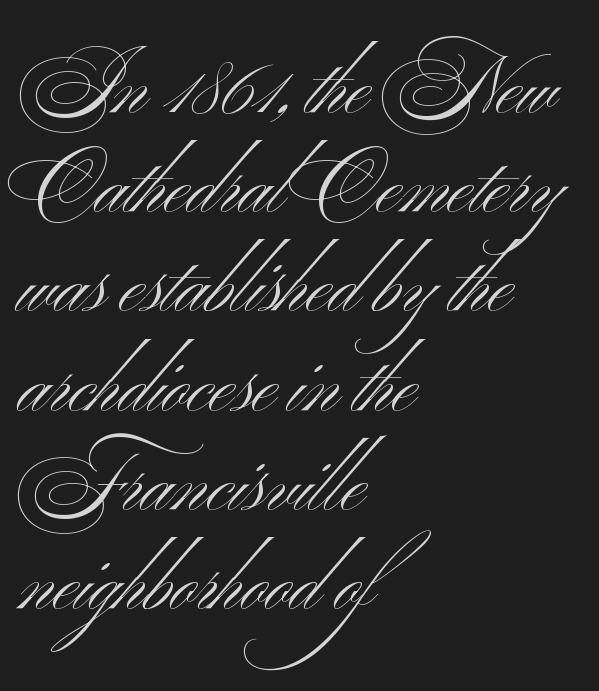
A classic flush-left, rag-right setting is used for this passage. Does extra space separate the letters? No, they use regular spacing. Classification — sans serif.
